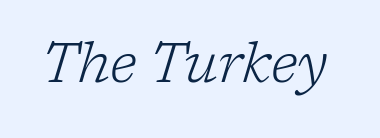
Q: Is the text bold? A: No.
Q: Is the text italic (slanted)? A: Yes, it leans right by about 17 degrees.
Q: Is the typeface a serif or a sans-serif typeface? A: Serif.
Q: Is the text underlined? A: No.
Q: Is the spacing between letters normal or unusually wide? A: Normal.
Q: Width (condensed, normal, or wide)? A: Normal.
Q: Stroke contrast? A: Low.
Q: x-height? A: Medium.
Q: Monospaced? A: No.
